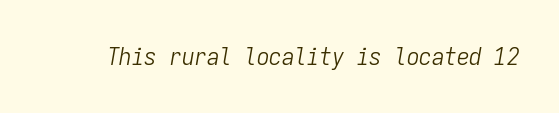
{"italic": "yes", "lean": "right", "slant_degrees": 9, "bold": "no", "underline": "no", "letter_spacing": "normal", "letter_spacing_em": 0.0, "glyph_px": 25}
